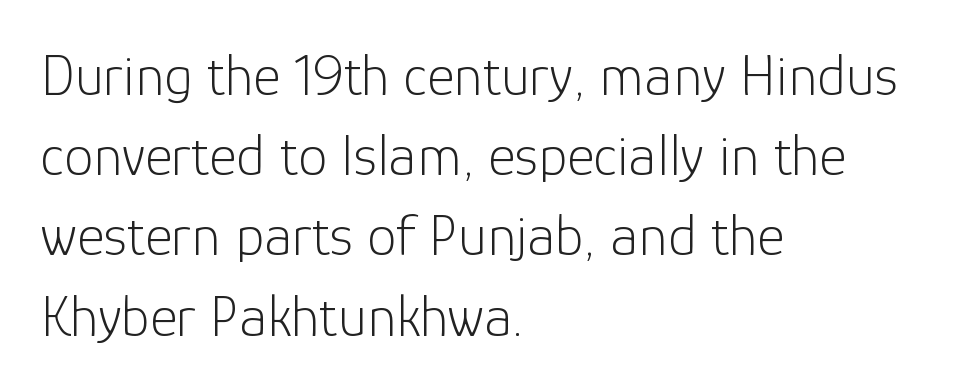
Q: Is the text bold? A: No.
Q: Is the text italic (slanted)? A: No, it is upright.
Q: Is the typeface a serif or a sans-serif typeface? A: Sans-serif.
Q: Is the text underlined? A: No.
Q: How is the paragraph aligned? A: Left-aligned.
Q: Is the spacing between letters normal or unusually wide? A: Normal.
Q: Is the spacing between lines tight, normal or loose? A: Normal.
Q: Width (condensed, normal, or wide)? A: Normal.
Q: Stroke contrast? A: Low.
Q: x-height? A: Medium.
Q: Monospaced? A: No.
